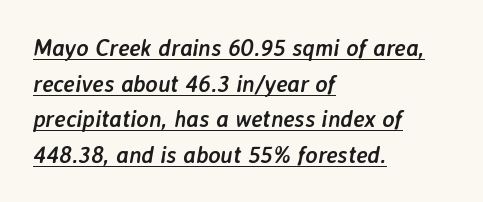
{"italic": "yes", "lean": "right", "slant_degrees": 7, "bold": "yes", "underline": "yes", "align": "left", "line_spacing": "normal", "line_spacing_ratio": 1.55, "letter_spacing": "normal", "letter_spacing_em": 0.0, "glyph_px": 23}
